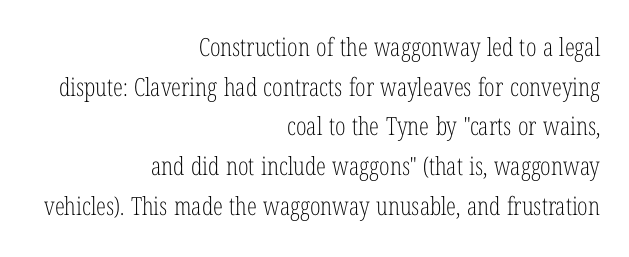
The image shows 25 px text type, upright; set right-aligned, normal line spacing (1.59x), normal letter spacing, not underlined.
